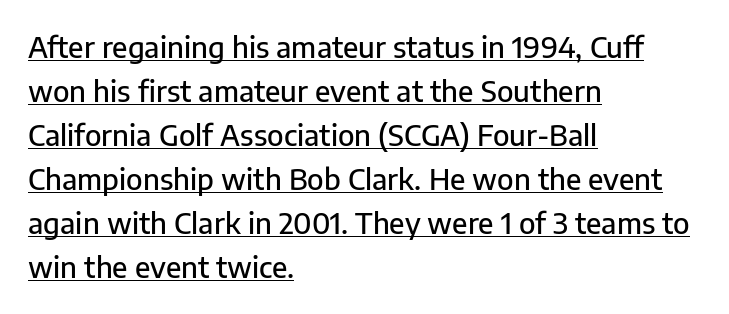
{"serif": "no", "italic": "no", "width": "normal", "stroke_contrast": "low", "x_height": "medium", "monospaced": "no", "underline": "yes", "align": "left", "line_spacing": "normal", "line_spacing_ratio": 1.52, "letter_spacing": "normal", "letter_spacing_em": 0.0, "glyph_px": 29}
